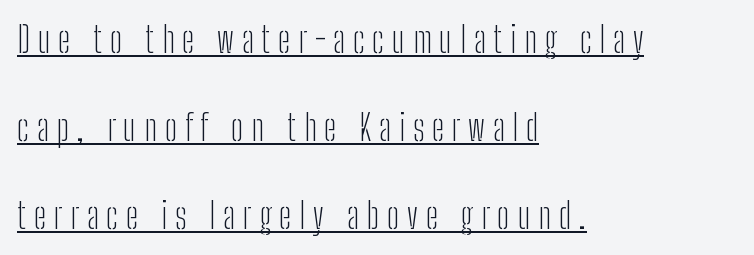
The image shows 36 px light, condensed sans-serif type, upright; set left-aligned, loose line spacing (2.45x), unusually wide letter spacing (+0.22 em), underlined; low stroke contrast and a medium x-height.
